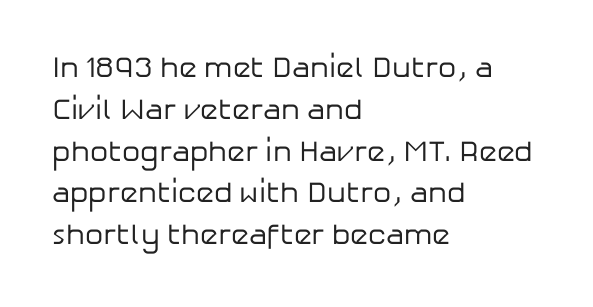
The image shows 29 px regular-weight sans-serif type, upright; set left-aligned, normal line spacing (1.44x), normal letter spacing, not underlined; low stroke contrast and a medium x-height.
